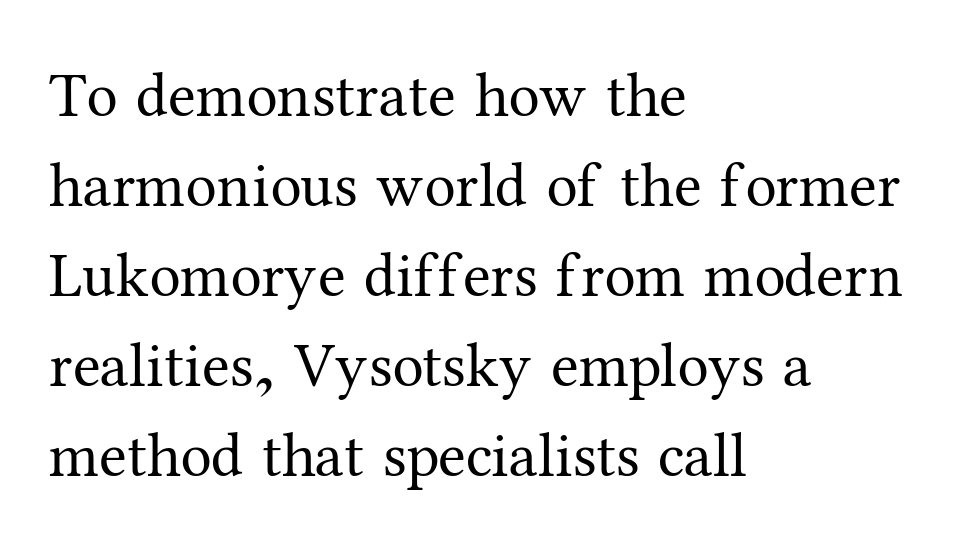
Each new line begins a customary step beneath the previous one. Caption: face not bold, strokes unweighted. The typesetter chose a ragged-right arrangement here. If you drew a line through each stem, it would be perfectly vertical. The letters advance in unequal steps, a hallmark of proportional type. Nobody drew a line under any word here.
